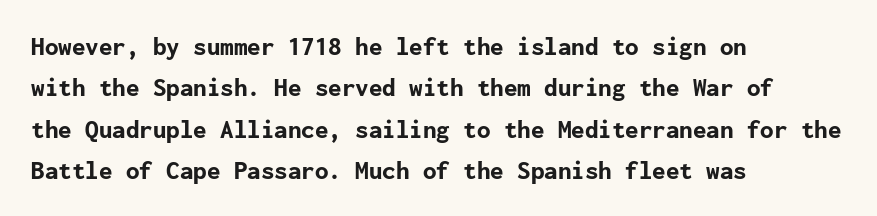
The image shows 27 px bold type, upright; set left-aligned, normal line spacing (1.53x), normal letter spacing, not underlined.
